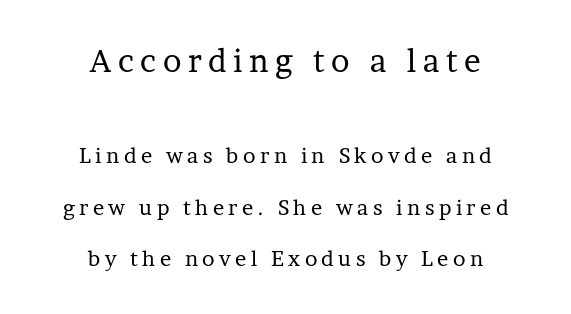
Q: Is the text bold? A: No.
Q: Is the text italic (slanted)? A: No, it is upright.
Q: Is the typeface a serif or a sans-serif typeface? A: Serif.
Q: Is the text underlined? A: No.
Q: How is the paragraph aligned? A: Centered.
Q: Is the spacing between letters normal or unusually wide? A: Unusually wide.
Q: Is the spacing between lines tight, normal or loose? A: Loose.
Q: Which block of text is set in a larger size, the first (top) or the second (bottom)? A: The first (top) one.
Q: Width (condensed, normal, or wide)? A: Normal.
Q: Stroke contrast? A: Low.
Q: x-height? A: Medium.
Q: Monospaced? A: No.
